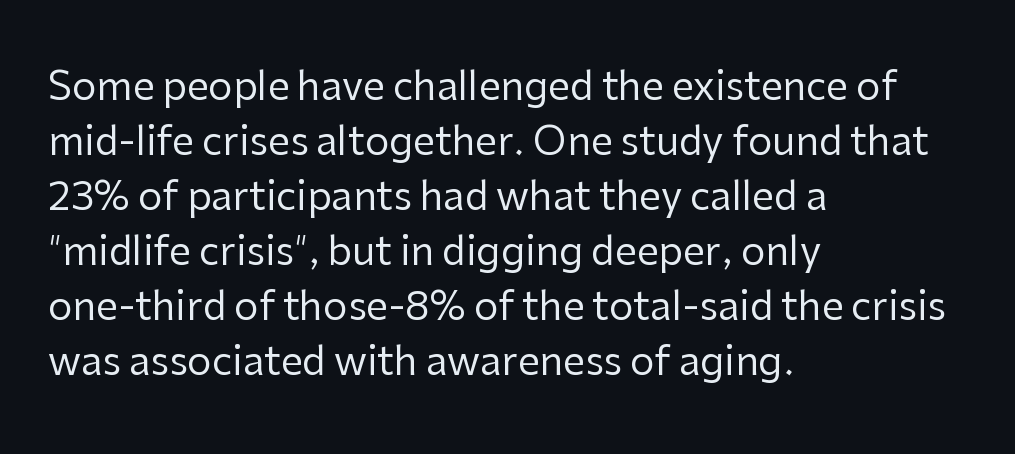
{"serif": "no", "italic": "no", "bold": "no", "weight": "regular", "width": "normal", "stroke_contrast": "low", "x_height": "medium", "monospaced": "no", "underline": "no", "align": "left", "line_spacing": "normal", "line_spacing_ratio": 1.41, "letter_spacing": "normal", "letter_spacing_em": 0.0, "glyph_px": 39}
